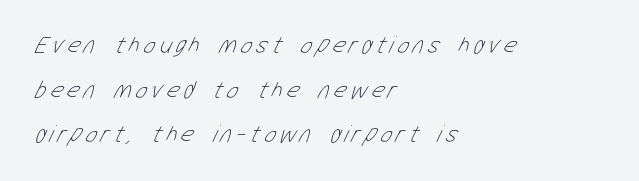
The image shows 25 px text type; set left-aligned, line spacing 1.79x, not underlined.
